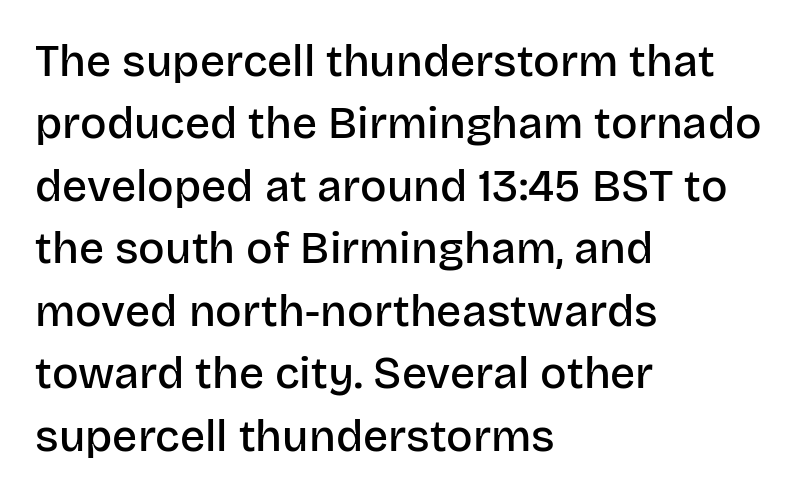
The image shows 44 px semibold sans-serif type, upright; set left-aligned, normal line spacing (1.42x), normal letter spacing, not underlined; low stroke contrast and a large x-height.
